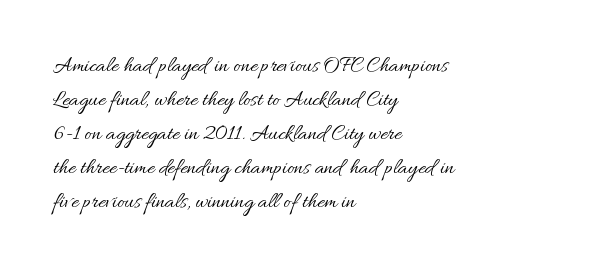
The image shows 22 px text type; set left-aligned, normal line spacing (1.54x), normal letter spacing, not underlined.
